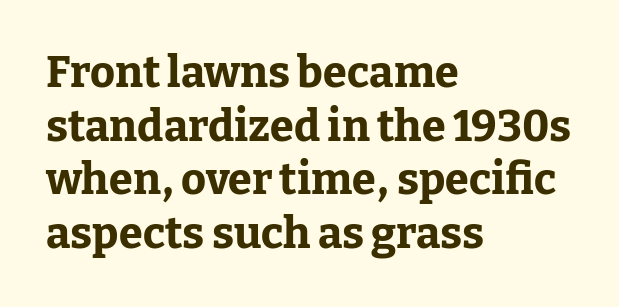
Students, note that the glyphs here touch the page at normal intervals. The face used here has the dense, thick strokes of a bold. Caption: multi-line text, flush left, ragged right. The lettering stays uniformly vertical, giving the passage a roman look.
